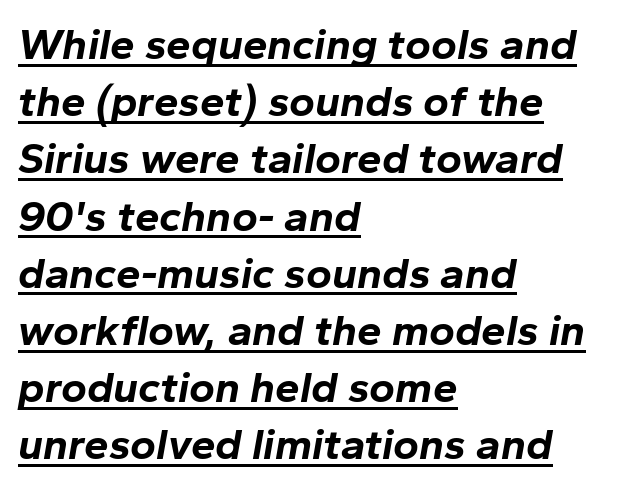
Q: Is the text bold? A: Yes.
Q: Is the text italic (slanted)? A: Yes, it leans right by about 10 degrees.
Q: Is the text underlined? A: Yes.
Q: How is the paragraph aligned? A: Left-aligned.
Q: Is the spacing between letters normal or unusually wide? A: Normal.
Q: Is the spacing between lines tight, normal or loose? A: Normal.
Q: Width (condensed, normal, or wide)? A: Normal.
Q: Stroke contrast? A: Low.
Q: x-height? A: Medium.
Q: Monospaced? A: No.
